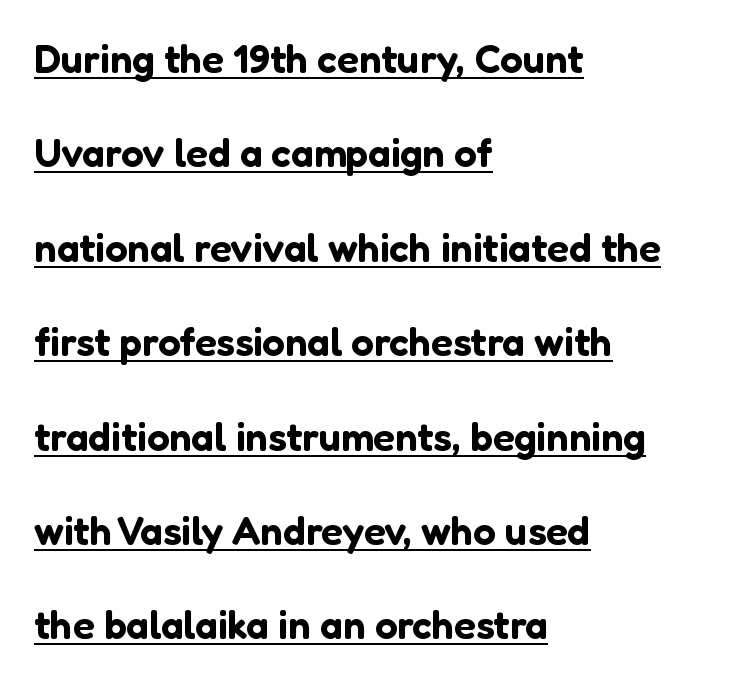
{"serif": "no", "italic": "no", "width": "normal", "stroke_contrast": "low", "x_height": "medium", "monospaced": "no", "underline": "yes", "align": "left", "line_spacing": "loose", "line_spacing_ratio": 2.36, "letter_spacing": "normal", "letter_spacing_em": 0.0, "glyph_px": 40}
